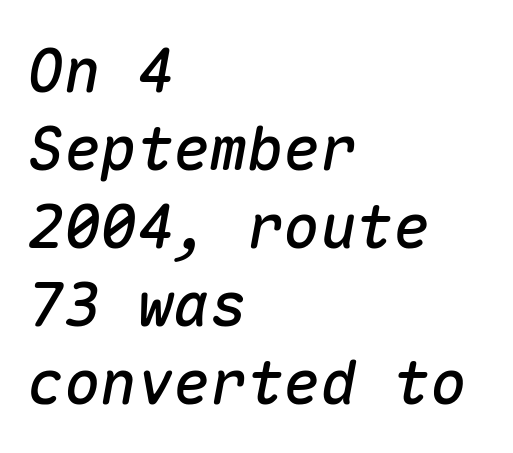
The image shows 61 px text type, italic (leaning right), monospaced; set left-aligned, normal line spacing (1.28x), normal letter spacing, not underlined; medium stroke contrast and a medium x-height.
